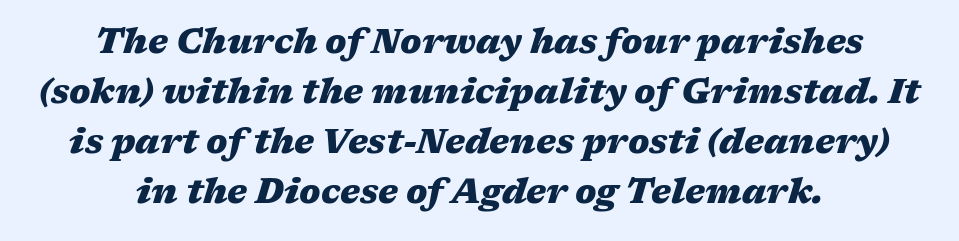
Q: Is the text bold? A: Yes.
Q: Is the text italic (slanted)? A: Yes, it leans right by about 17 degrees.
Q: Is the text underlined? A: No.
Q: Is the spacing between letters normal or unusually wide? A: Normal.
Q: Is the spacing between lines tight, normal or loose? A: Normal.
Q: Width (condensed, normal, or wide)? A: Wide.
Q: Stroke contrast? A: Medium.
Q: x-height? A: Medium.
Q: Monospaced? A: No.
